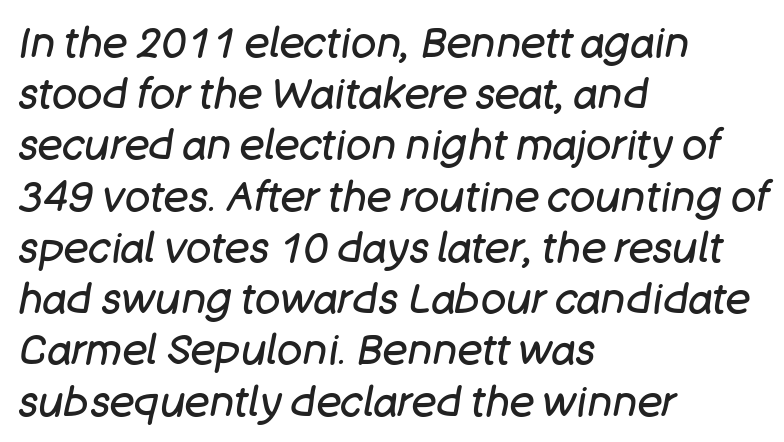
{"italic": "yes", "lean": "right", "slant_degrees": 11, "bold": "no", "weight": "regular", "width": "normal", "stroke_contrast": "low", "x_height": "large", "monospaced": "no", "underline": "no", "align": "left", "line_spacing_ratio": 1.22, "letter_spacing": "normal", "letter_spacing_em": 0.0, "glyph_px": 42}
